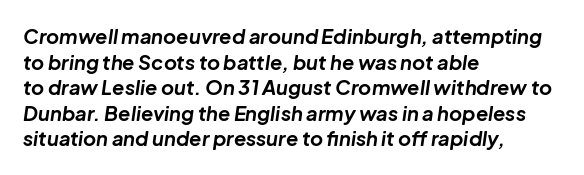
{"italic": "yes", "lean": "right", "slant_degrees": 8, "bold": "yes", "underline": "no", "align": "left", "line_spacing": "normal", "line_spacing_ratio": 1.28, "letter_spacing": "normal", "letter_spacing_em": 0.0, "glyph_px": 20}
